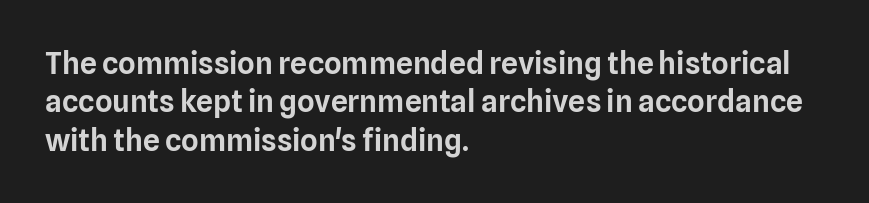
Proportional: the letters do not fall into vertical columns. Every character sits straight up, as roman type does. Quick note: interline space is typical. A typesetter would label this face a sans.
